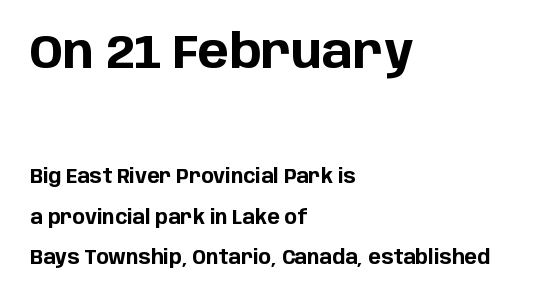
Q: Is the text bold? A: Yes.
Q: Is the text italic (slanted)? A: No, it is upright.
Q: Is the typeface a serif or a sans-serif typeface? A: Sans-serif.
Q: Is the text underlined? A: No.
Q: How is the paragraph aligned? A: Left-aligned.
Q: Is the spacing between letters normal or unusually wide? A: Normal.
Q: Is the spacing between lines tight, normal or loose? A: Loose.
Q: Which block of text is set in a larger size, the first (top) or the second (bottom)? A: The first (top) one.
Q: Width (condensed, normal, or wide)? A: Normal.
Q: Stroke contrast? A: Low.
Q: x-height? A: Large.
Q: Monospaced? A: No.
